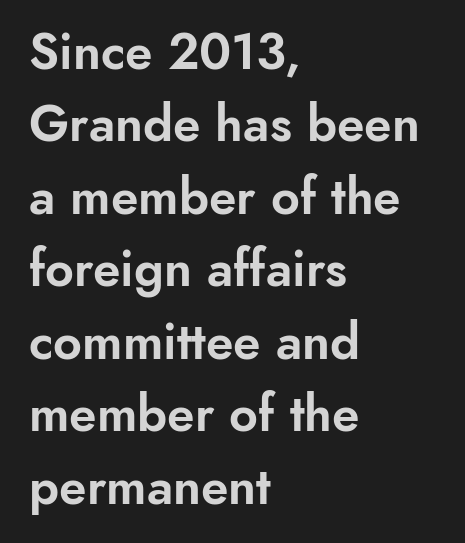
{"serif": "no", "italic": "no", "width": "normal", "stroke_contrast": "low", "x_height": "small", "monospaced": "no", "underline": "no", "align": "left", "line_spacing": "normal", "line_spacing_ratio": 1.45, "letter_spacing": "normal", "letter_spacing_em": 0.0, "glyph_px": 50}
